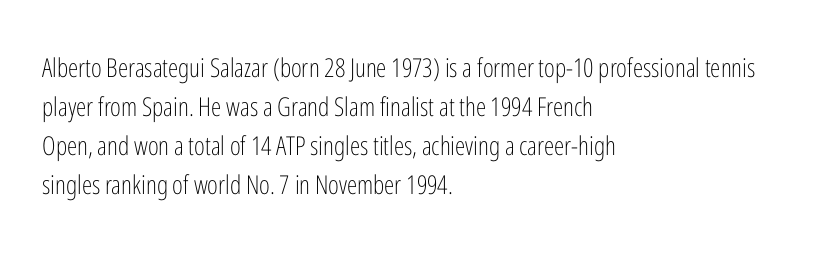
Q: Is the text bold? A: No.
Q: Is the text italic (slanted)? A: No, it is upright.
Q: Is the text underlined? A: No.
Q: How is the paragraph aligned? A: Left-aligned.
Q: Is the spacing between letters normal or unusually wide? A: Normal.
Q: Is the spacing between lines tight, normal or loose? A: Normal.
